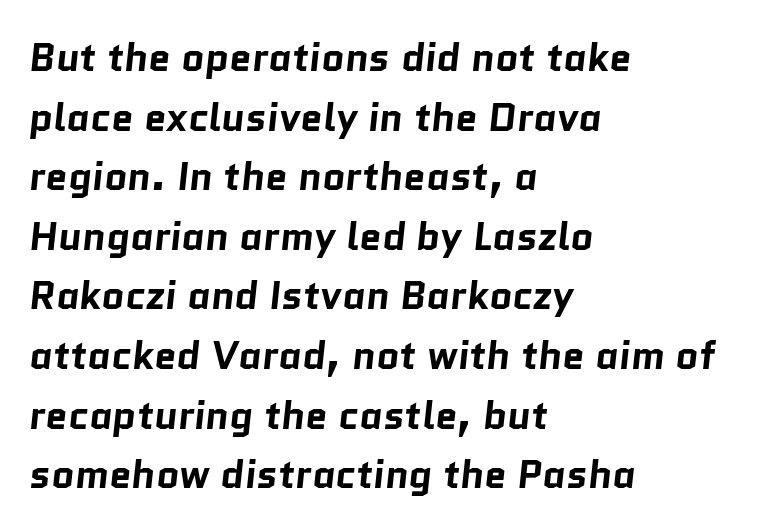
Is the letter spacing exaggerated? No — it looks like the ordinary default. You could not count columns in this text — the font is proportionally spaced. These words are printed bold, with thick strokes throughout. The strip under each line holds only bare page.
